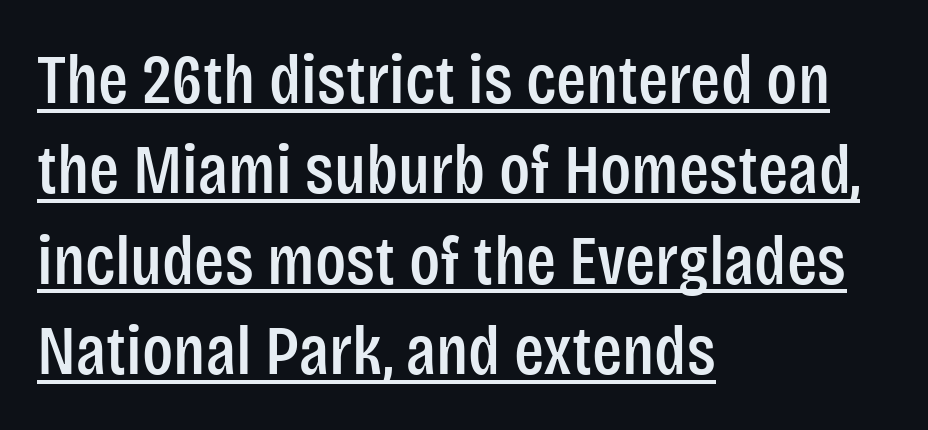
Examine the stroke ends and you'll find no serifs. This sample has the flowing, uneven cadence of proportional lettering. Horizontally, the lines are justified to the leading edge only. The rendered words wear a rule along their underside.
